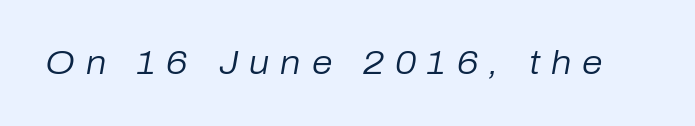
{"italic": "yes", "lean": "right", "slant_degrees": 10, "bold": "no", "weight": "regular", "width": "normal", "stroke_contrast": "low", "x_height": "medium", "monospaced": "no", "underline": "no", "letter_spacing": "wide", "letter_spacing_em": 0.33, "glyph_px": 33}
